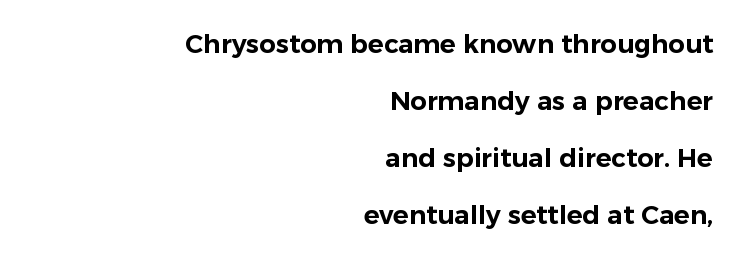
{"italic": "no", "underline": "no", "align": "right", "line_spacing": "loose", "line_spacing_ratio": 2.19, "letter_spacing": "normal", "letter_spacing_em": 0.0, "glyph_px": 26}
